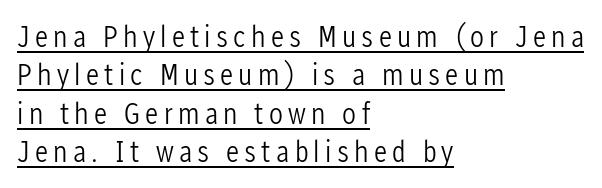
Here the designer chose a conventional face with non-uniform glyph widths. Leftover space on each line is placed entirely after the last word. The cut favours lightness, reaching ordinary text weight at its darkest. A typesetter would mark this as roman, not italic. These characters rest on top of a visible drawn line. Stroke terminals: plain, sans-serif.
